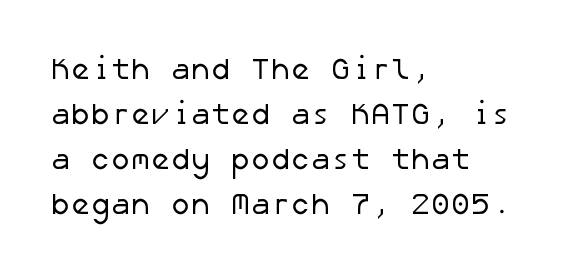
{"serif": "no", "bold": "no", "weight": "regular", "width": "normal", "stroke_contrast": "low", "x_height": "medium", "underline": "no", "align": "left", "line_spacing": "normal", "line_spacing_ratio": 1.5, "letter_spacing": "normal", "letter_spacing_em": 0.0, "glyph_px": 30}
